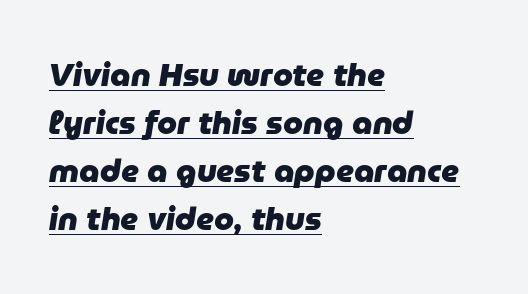
Q: Is the text bold? A: Yes.
Q: Is the text italic (slanted)? A: Yes, it leans right by about 9 degrees.
Q: Is the text underlined? A: Yes.
Q: How is the paragraph aligned? A: Left-aligned.
Q: Is the spacing between letters normal or unusually wide? A: Normal.
Q: Is the spacing between lines tight, normal or loose? A: Normal.
Q: Width (condensed, normal, or wide)? A: Normal.
Q: Stroke contrast? A: Low.
Q: x-height? A: Medium.
Q: Monospaced? A: No.
